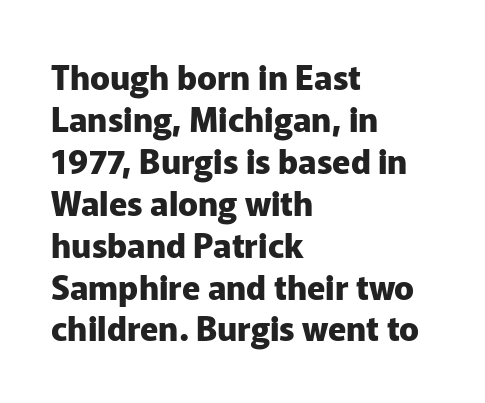
Q: Is the text bold? A: Yes.
Q: Is the text italic (slanted)? A: No, it is upright.
Q: Is the typeface a serif or a sans-serif typeface? A: Sans-serif.
Q: Is the text underlined? A: No.
Q: How is the paragraph aligned? A: Left-aligned.
Q: Is the spacing between letters normal or unusually wide? A: Normal.
Q: Is the spacing between lines tight, normal or loose? A: Normal.
Q: Width (condensed, normal, or wide)? A: Normal.
Q: Stroke contrast? A: Low.
Q: x-height? A: Medium.
Q: Monospaced? A: No.
